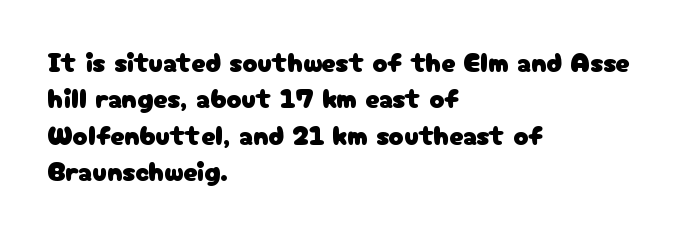
The image shows 28 px sans-serif type, upright; set left-aligned, normal line spacing (1.3x), normal letter spacing, not underlined; low stroke contrast and a medium x-height.
